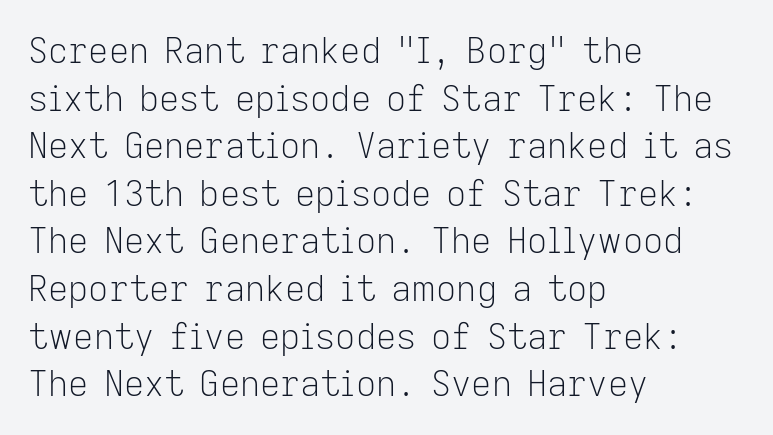
The image shows 35 px light sans-serif type, upright; set left-aligned, normal line spacing (1.36x), normal letter spacing, not underlined; low stroke contrast and a medium x-height.
